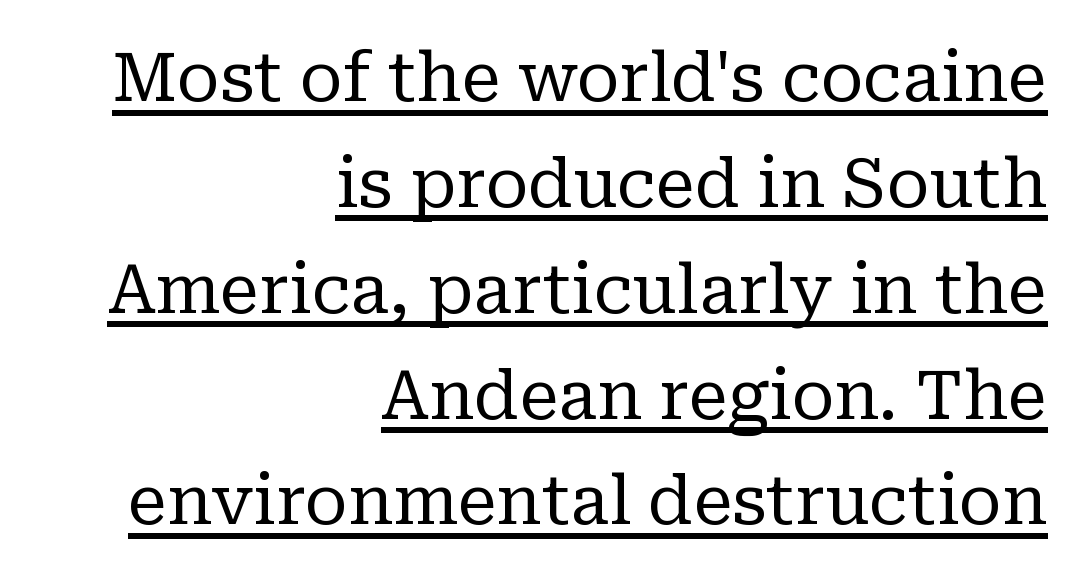
Here the designer chose a conventional face with non-uniform glyph widths. A light-to-regular cut is what we see here. Notice how a bar underscores the lettering throughout. No extra tracking has been applied to these lines.
